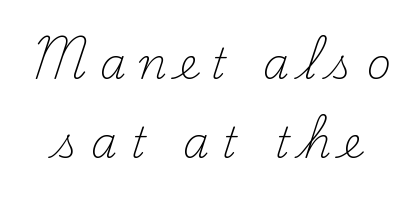
The image shows 42 px light type; set line spacing 1.87x, unusually wide letter spacing (+0.29 em), not underlined; medium stroke contrast and a small x-height.
